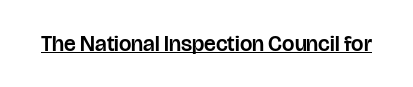
The image shows 22 px text type, upright; set normal letter spacing, underlined.
